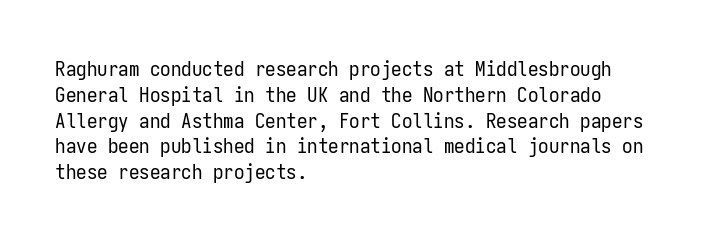
{"italic": "no", "bold": "no", "underline": "no", "align": "left", "line_spacing_ratio": 1.23, "letter_spacing": "normal", "letter_spacing_em": 0.0, "glyph_px": 21}
